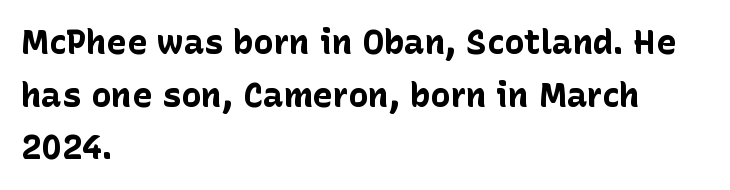
The image shows 34 px bold sans-serif type, upright; set left-aligned, normal line spacing (1.55x), normal letter spacing, not underlined; low stroke contrast and a medium x-height.
